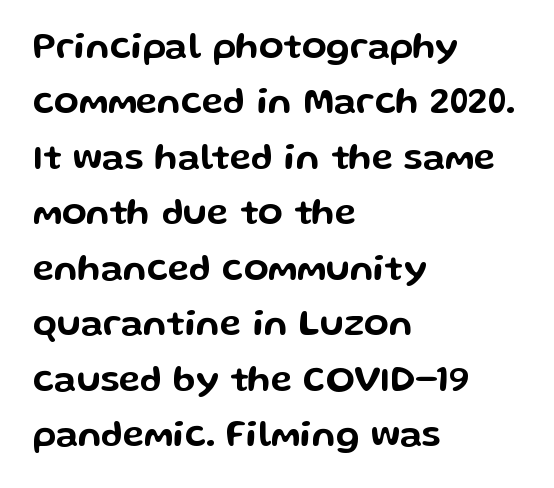
The specimen omits any rule beneath the text block's lines. Which margin do the lines hug? The left one — the right edge is uneven. The rendering uses natural spacing where letterforms have individual widths. How are the letters spaced? Ordinarily, with no added tracking.
